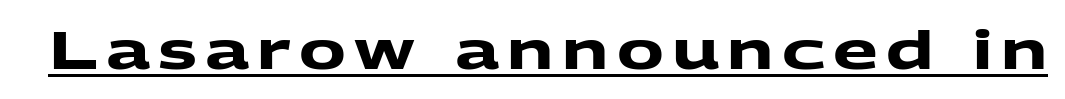
The image shows 52 px heavy, wide sans-serif type; set underlined; medium stroke contrast and a medium x-height.
